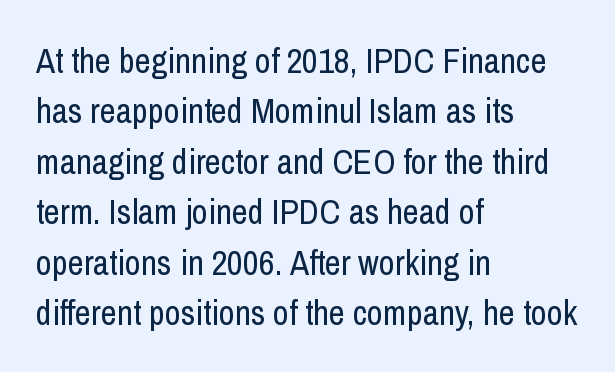
The image shows 35 px regular-weight, condensed sans-serif type, upright; set left-aligned, normal line spacing (1.44x), normal letter spacing, not underlined; low stroke contrast and a medium x-height.
